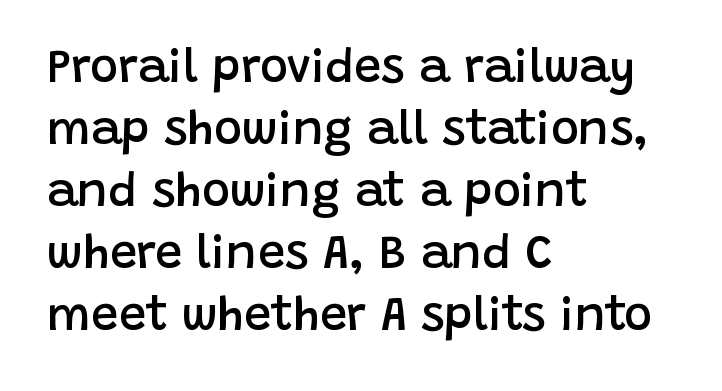
The image shows 47 px semibold sans-serif type, upright; set left-aligned, normal line spacing (1.32x), normal letter spacing, not underlined; low stroke contrast and a large x-height.
